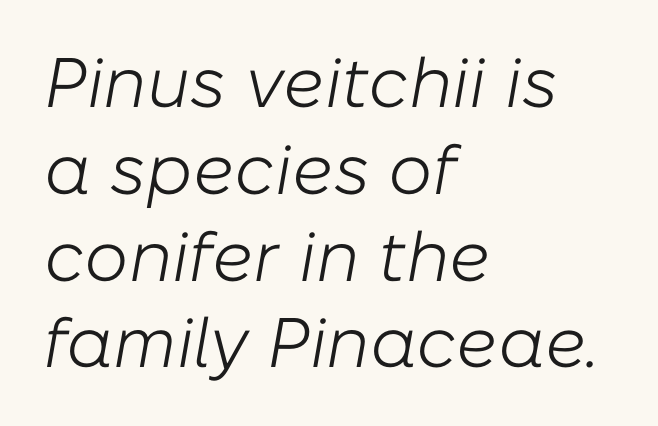
The image shows 70 px light type, italic (leaning right); set left-aligned, line spacing 1.24x, normal letter spacing, not underlined; low stroke contrast and a medium x-height.
